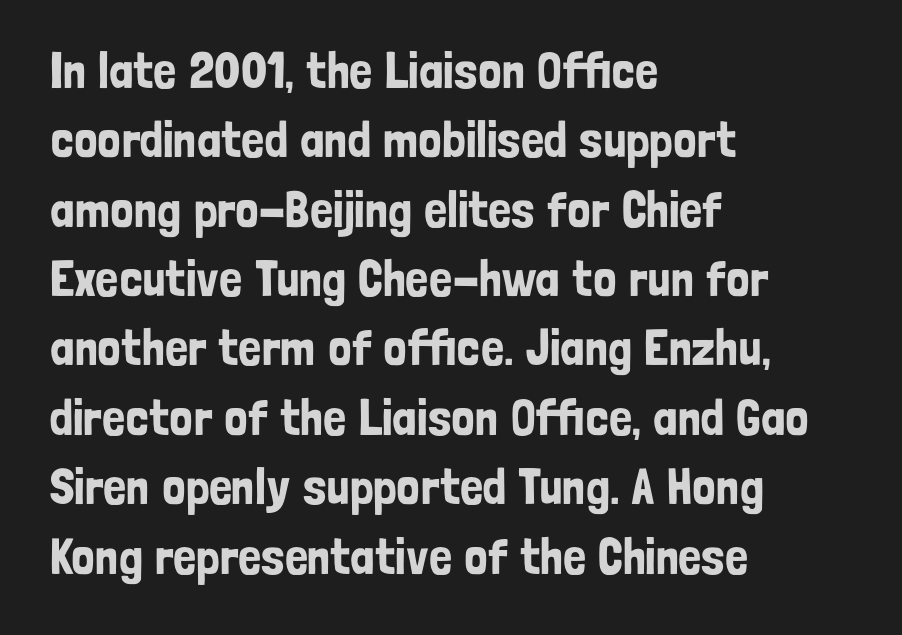
{"serif": "no", "italic": "no", "width": "condensed", "stroke_contrast": "low", "x_height": "medium", "monospaced": "no", "underline": "no", "align": "left", "line_spacing": "normal", "line_spacing_ratio": 1.36, "letter_spacing": "normal", "letter_spacing_em": 0.0, "glyph_px": 51}
